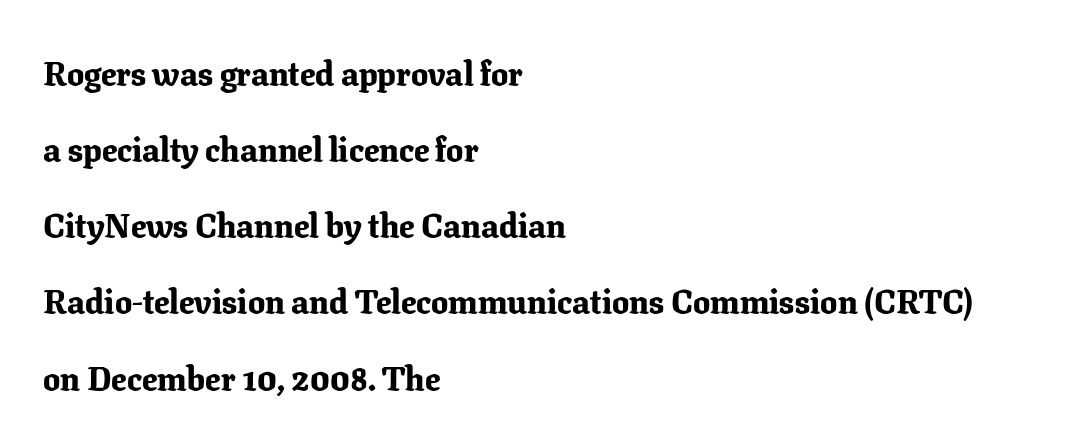
{"serif": "yes", "italic": "no", "bold": "yes", "weight": "bold", "width": "normal", "stroke_contrast": "low", "x_height": "medium", "monospaced": "no", "underline": "no", "align": "left", "line_spacing": "loose", "line_spacing_ratio": 2.24, "letter_spacing": "normal", "letter_spacing_em": 0.0, "glyph_px": 34}
